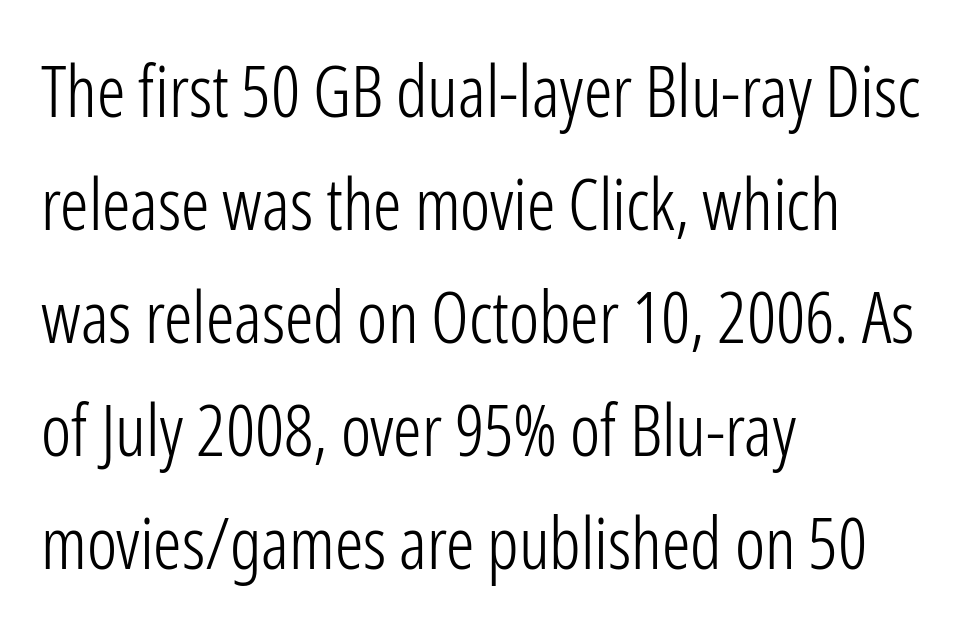
Visually the block forms a straight wall on the left and a jagged coastline on the right. Leading: standard. Any mark beneath the type? The region is blank. To sum up the face: it is a sans, with no serifs. The rendering uses natural spacing where letterforms have individual widths. The lettering stays uniformly vertical, giving the passage a roman look.
